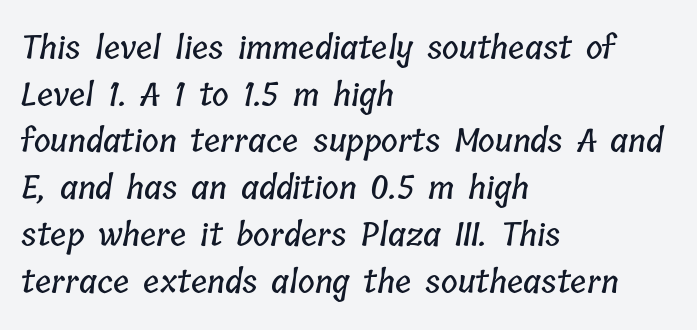
Q: Is the text underlined? A: No.
Q: How is the paragraph aligned? A: Left-aligned.
Q: Is the spacing between letters normal or unusually wide? A: Normal.
Q: Is the spacing between lines tight, normal or loose? A: Normal.
Q: Width (condensed, normal, or wide)? A: Condensed.
Q: Stroke contrast? A: Low.
Q: x-height? A: Medium.
Q: Monospaced? A: No.
